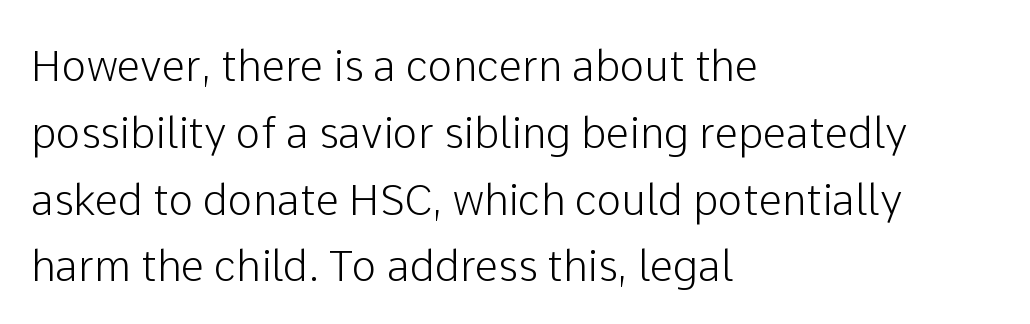
{"serif": "no", "italic": "no", "width": "normal", "stroke_contrast": "low", "x_height": "medium", "monospaced": "no", "underline": "no", "align": "left", "line_spacing": "normal", "line_spacing_ratio": 1.59, "letter_spacing": "normal", "letter_spacing_em": 0.0, "glyph_px": 42}
